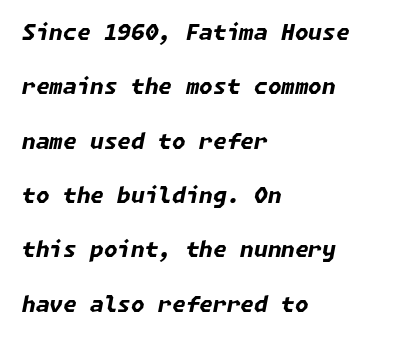
Q: Is the text bold? A: Yes.
Q: Is the text italic (slanted)? A: Yes, it leans right by about 11 degrees.
Q: Is the text underlined? A: No.
Q: How is the paragraph aligned? A: Left-aligned.
Q: Is the spacing between letters normal or unusually wide? A: Normal.
Q: Is the spacing between lines tight, normal or loose? A: Loose.
